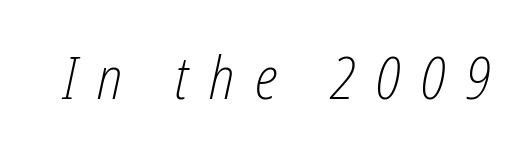
The image shows 59 px light, condensed type, italic (leaning right); set unusually wide letter spacing (+0.35 em), not underlined; low stroke contrast and a medium x-height.
